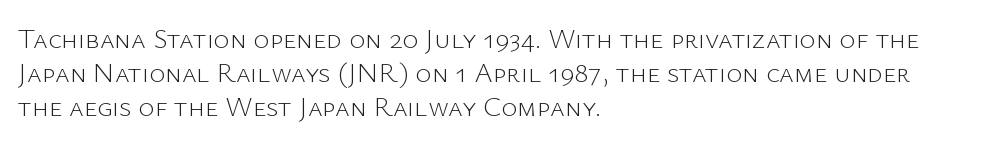
Spacing verdict: proportional, widths tailored to each character. Unbolded letterforms with no extra heft. Is the block centered? No — it sits flush against the left margin. Words appear dense and cohesive because spacing is normal. Nope, not italic — everything's standing straight. Are there feet on the stems? There aren't — it's a sans.
